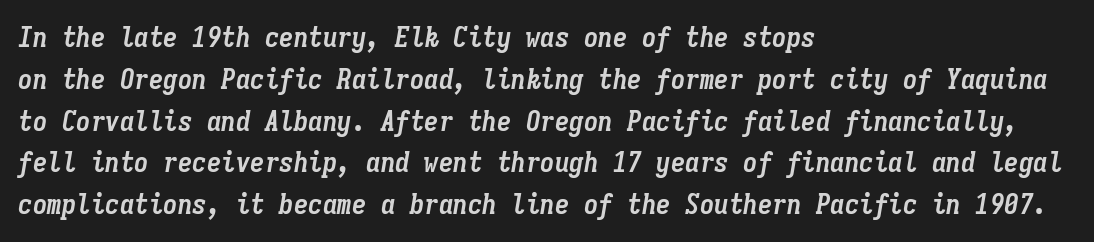
{"italic": "yes", "lean": "right", "slant_degrees": 9, "bold": "yes", "weight": "semibold", "width": "condensed", "stroke_contrast": "low", "x_height": "medium", "monospaced": "yes", "underline": "no", "align": "left", "line_spacing": "normal", "line_spacing_ratio": 1.44, "letter_spacing": "normal", "letter_spacing_em": 0.0, "glyph_px": 29}
